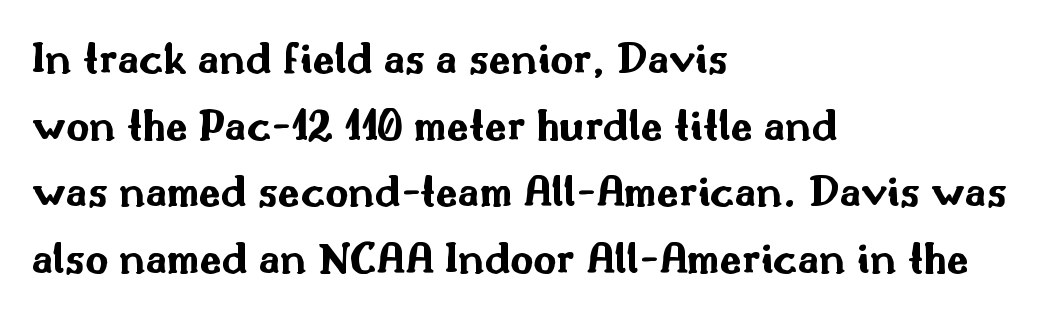
{"serif": "no", "italic": "no", "bold": "yes", "weight": "bold", "width": "wide", "stroke_contrast": "medium", "x_height": "small", "monospaced": "no", "underline": "no", "align": "left", "line_spacing": "normal", "line_spacing_ratio": 1.48, "letter_spacing": "normal", "letter_spacing_em": 0.0, "glyph_px": 45}
